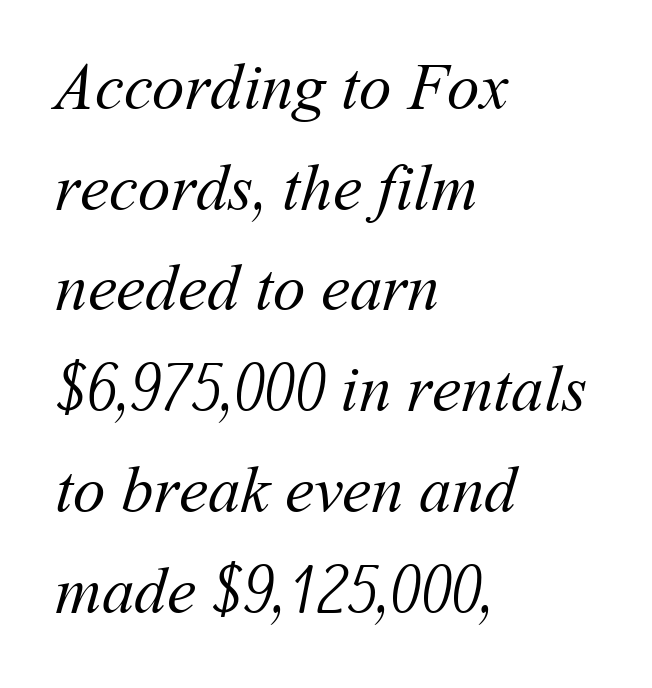
Leftover space on each line is placed entirely after the last word. The font is comparable to plain body text, perhaps lighter. Vertical spacing — default. Each word holds together tightly as a unit, with standard inter-letter gaps.
